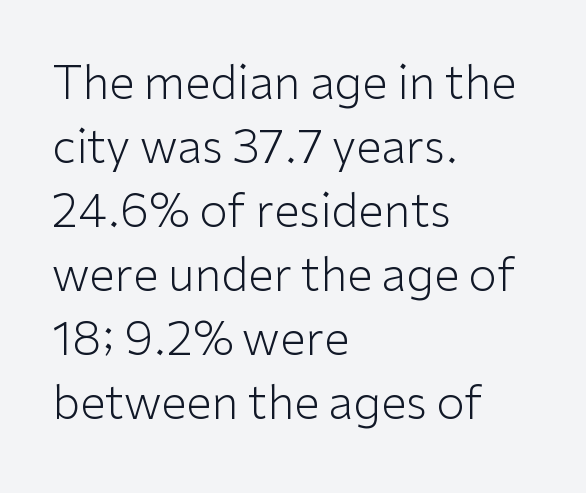
{"serif": "no", "italic": "no", "bold": "no", "weight": "light", "width": "normal", "stroke_contrast": "low", "x_height": "medium", "monospaced": "no", "underline": "no", "align": "left", "line_spacing": "normal", "line_spacing_ratio": 1.39, "letter_spacing": "normal", "letter_spacing_em": 0.0, "glyph_px": 46}
